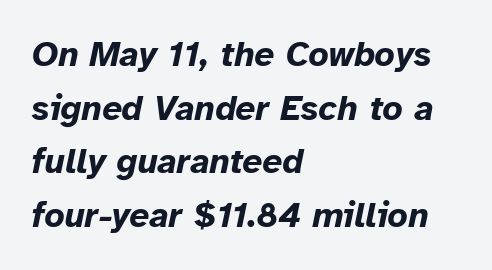
Q: Is the text bold? A: Yes.
Q: Is the text italic (slanted)? A: Yes, it leans right by about 12 degrees.
Q: Is the text underlined? A: No.
Q: How is the paragraph aligned? A: Left-aligned.
Q: Is the spacing between letters normal or unusually wide? A: Normal.
Q: Is the spacing between lines tight, normal or loose? A: Normal.
Q: Width (condensed, normal, or wide)? A: Normal.
Q: Stroke contrast? A: Low.
Q: x-height? A: Medium.
Q: Monospaced? A: No.
